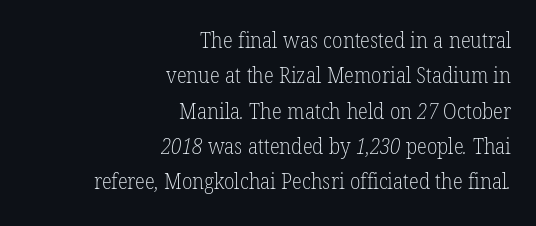
If you drew a ruler down the right edge, every line would touch it. Type without underlining. Compared with typical paragraphs, the rows here are spaced about the same. The strokes carry an ordinary text weight at most. The letterforms sit shoulder to shoulder at normal distance.
